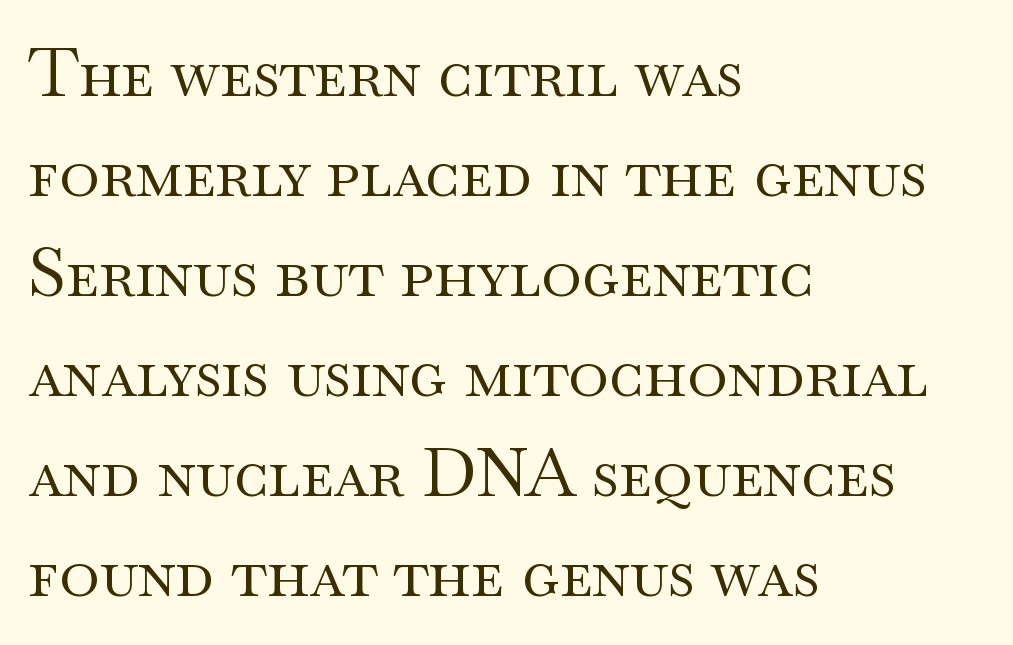
This rendering employs a face with finishing strokes, i.e., a serif. Vertical strokes here are truly vertical. The typeface has the unassuming heft of standard copy or less. Alignment: flush left. Whoever set this chose a conventional vertical rhythm.
